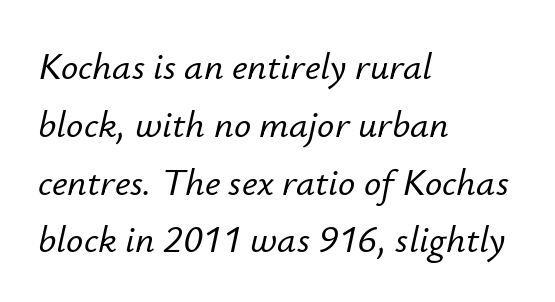
The image shows 38 px text type, italic (leaning right); set left-aligned, normal line spacing (1.52x), normal letter spacing, not underlined; low stroke contrast and a small x-height.
